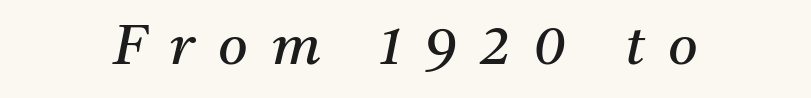
The passage shown has open, widely tracked lettering throughout. Think of a printed novel: that variable character pitch is what you see here. This reads as an unemphasized weight, regular at the heaviest. Glance below the letters and you will spot only blank space. The rendering shows small feet on the letterforms — a serif design. The passage shown leans; its letterforms are oblique.
